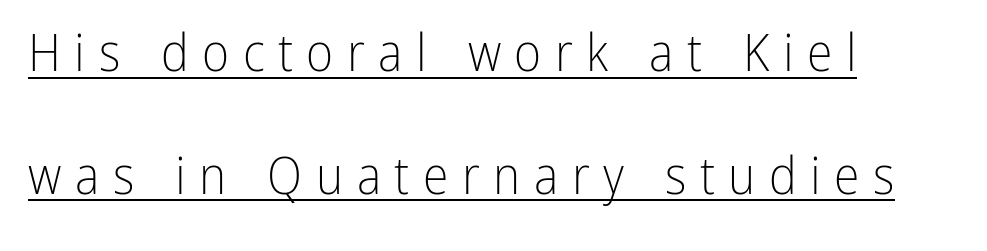
The image shows 52 px light, condensed sans-serif type, upright; set left-aligned, loose line spacing (2.36x), unusually wide letter spacing (+0.26 em), underlined; low stroke contrast and a medium x-height.
